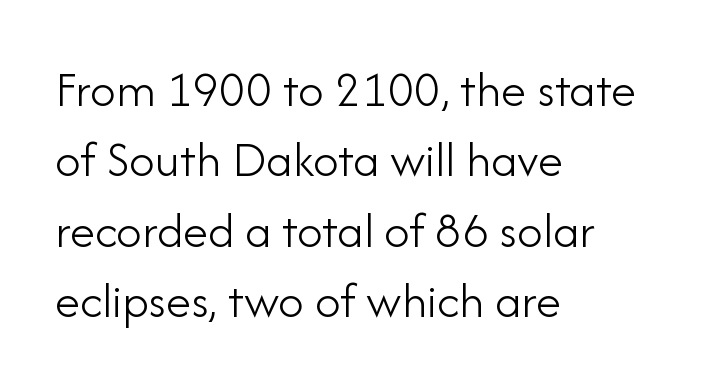
The string is rendered with underlining switched off. No italicization has been applied; the sample stays upright. These lines keep a tight, regular rhythm from letter to letter. Here the designer chose a conventional face with non-uniform glyph widths. Honestly, the row spacing looks completely unremarkable.
